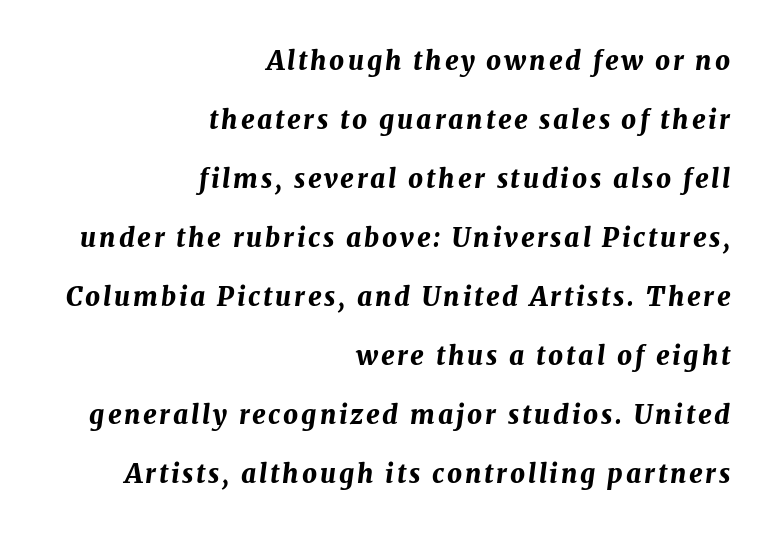
The image shows 26 px bold type, italic (leaning right); set right-aligned, loose line spacing (2.27x), not underlined.
